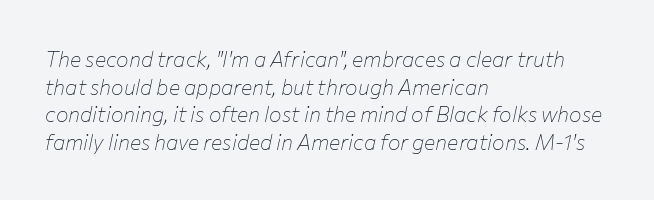
The image shows 21 px text type, italic (leaning right); set left-aligned, normal line spacing (1.31x), normal letter spacing, not underlined.
